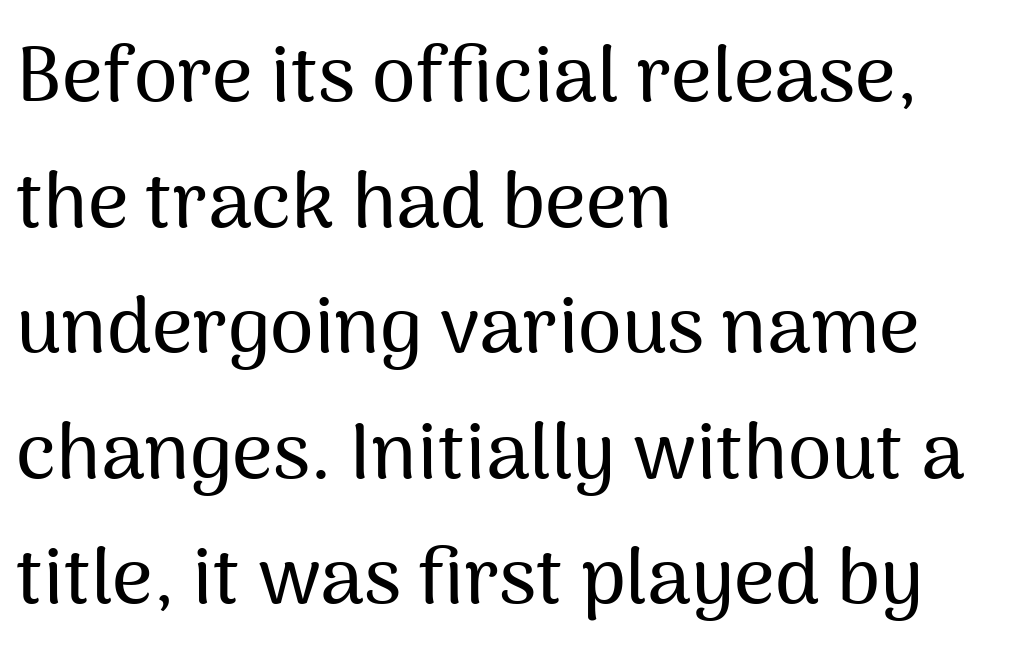
{"serif": "no", "italic": "no", "width": "normal", "stroke_contrast": "medium", "x_height": "medium", "monospaced": "no", "underline": "no", "align": "left", "line_spacing": "normal", "line_spacing_ratio": 1.59, "letter_spacing": "normal", "letter_spacing_em": 0.0, "glyph_px": 79}
